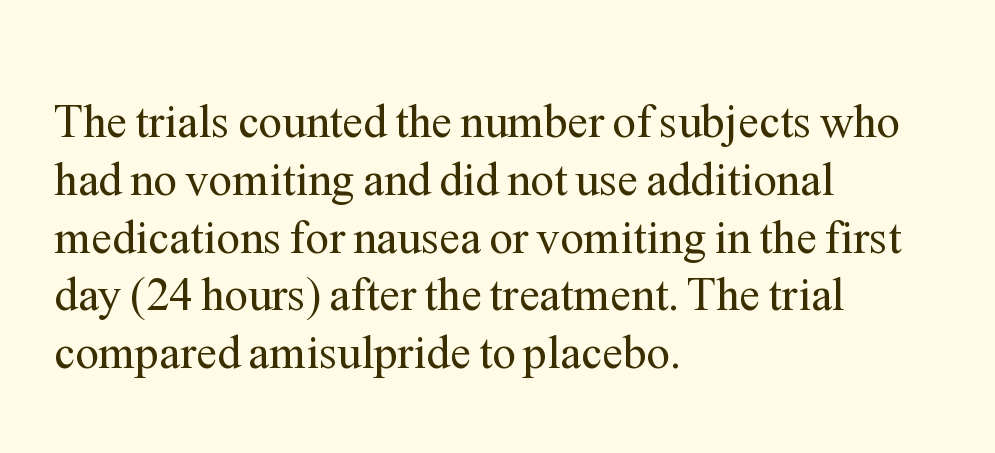
The rendering uses natural spacing where letterforms have individual widths. Ordinary non-slanted type is in use. Left-aligned paragraph, ragged on the right. Has an underline been added? It has not.
